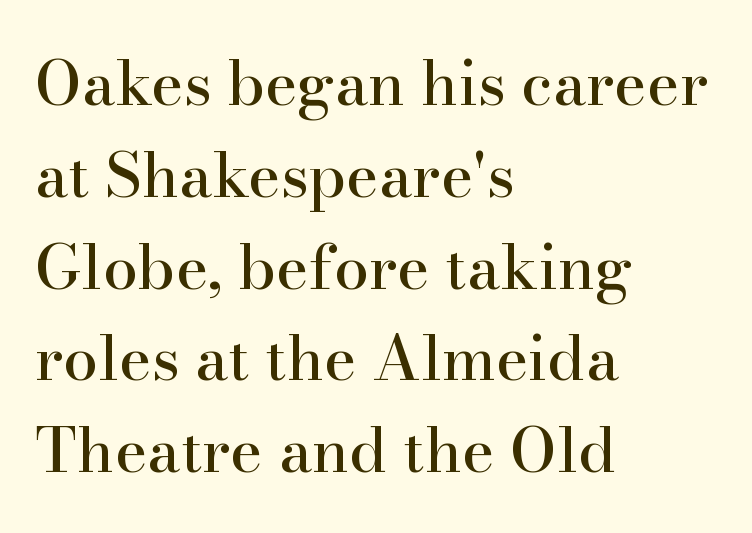
The image shows 62 px serif type, upright; set left-aligned, normal line spacing (1.48x), normal letter spacing, not underlined; high stroke contrast and a small x-height.
